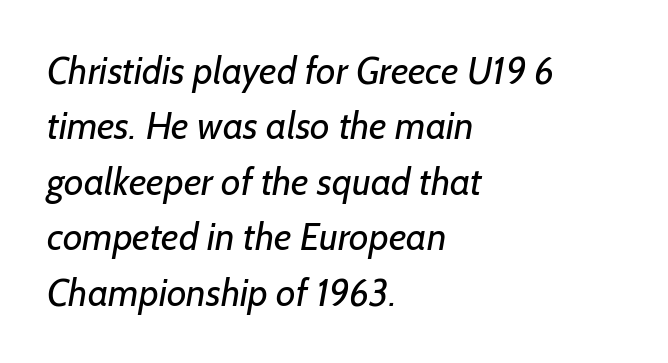
Q: Is the text bold? A: No.
Q: Is the typeface a serif or a sans-serif typeface? A: Sans-serif.
Q: Is the text underlined? A: No.
Q: How is the paragraph aligned? A: Left-aligned.
Q: Is the spacing between letters normal or unusually wide? A: Normal.
Q: Is the spacing between lines tight, normal or loose? A: Normal.
Q: Width (condensed, normal, or wide)? A: Normal.
Q: Stroke contrast? A: Low.
Q: x-height? A: Medium.
Q: Monospaced? A: No.
